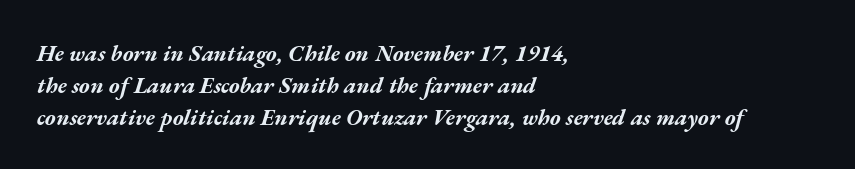
The image shows 23 px bold type, italic (leaning right); set left-aligned, normal line spacing (1.39x), normal letter spacing, not underlined.
